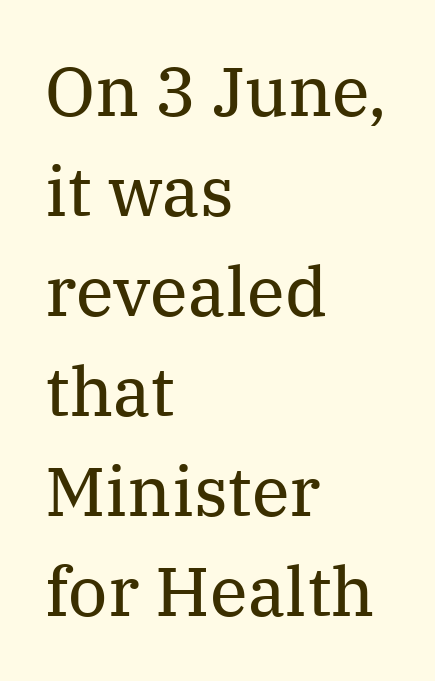
Q: Is the text bold? A: No.
Q: Is the text italic (slanted)? A: No, it is upright.
Q: Is the typeface a serif or a sans-serif typeface? A: Serif.
Q: Is the text underlined? A: No.
Q: How is the paragraph aligned? A: Left-aligned.
Q: Is the spacing between letters normal or unusually wide? A: Normal.
Q: Is the spacing between lines tight, normal or loose? A: Normal.
Q: Width (condensed, normal, or wide)? A: Normal.
Q: Stroke contrast? A: Medium.
Q: x-height? A: Medium.
Q: Monospaced? A: No.
